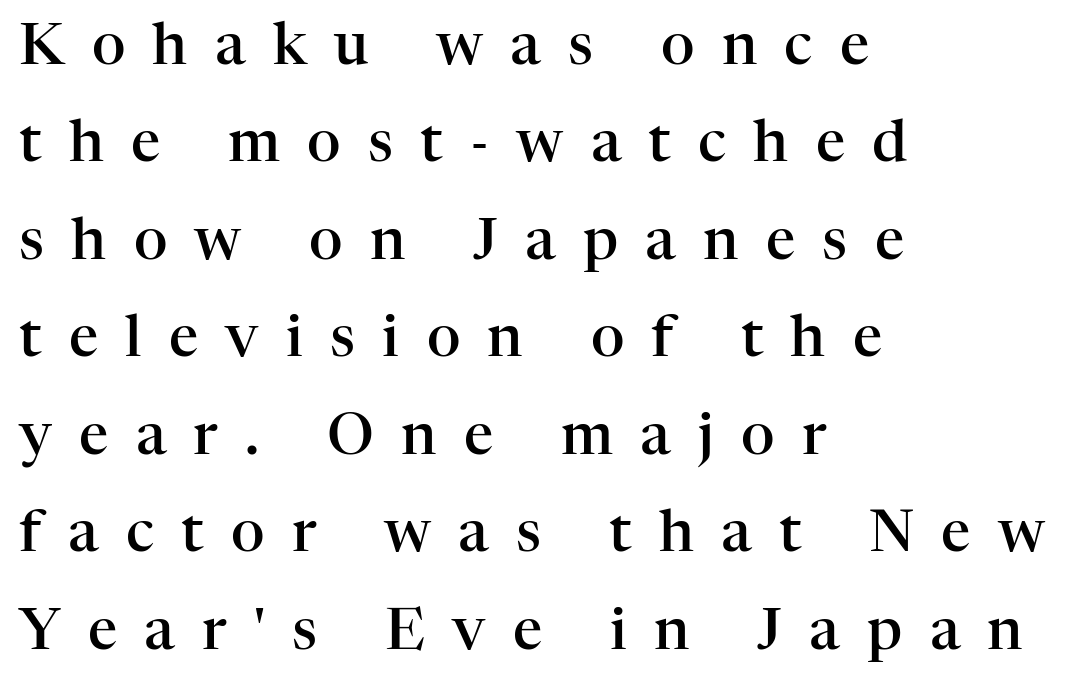
The image shows 58 px semibold serif type, upright; set left-aligned, normal line spacing (1.68x), unusually wide letter spacing (+0.47 em), not underlined; high stroke contrast and a medium x-height.
